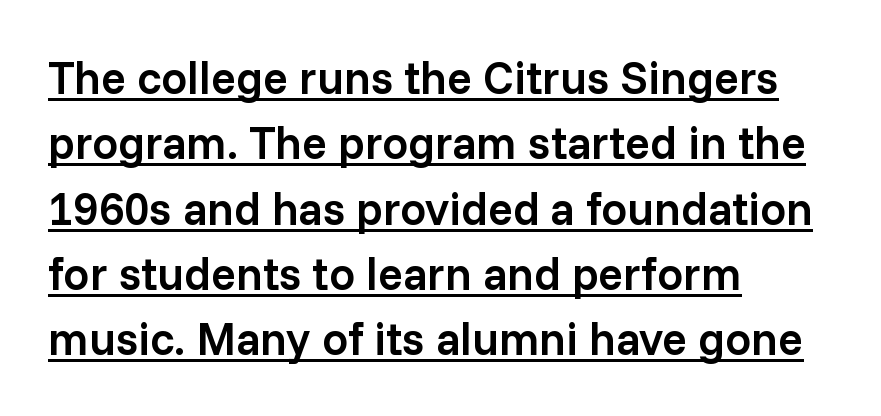
Check where the strokes stop: nothing finishes them off — pure sans. Compared with a centered layout, this one pins lines to the left instead. The rendering uses natural spacing where letterforms have individual widths. These words are printed semibold, heavier than regular yet not bold. Style check: upright. Quick note: underline on.
